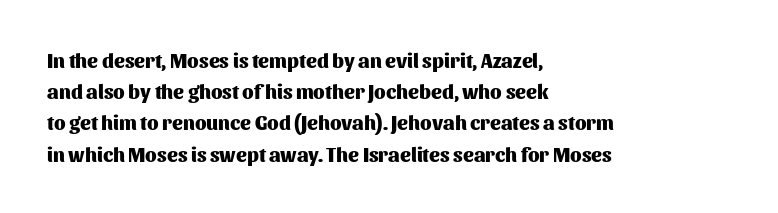
{"italic": "no", "bold": "yes", "underline": "no", "align": "left", "line_spacing": "normal", "line_spacing_ratio": 1.56, "letter_spacing": "normal", "letter_spacing_em": 0.0, "glyph_px": 20}
